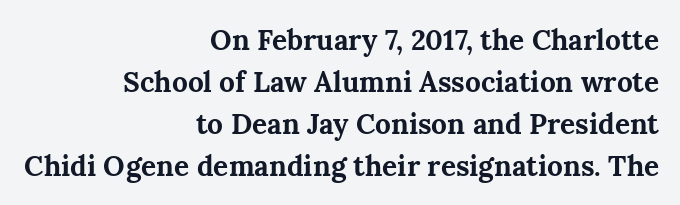
The image shows 28 px bold serif type, upright; set right-aligned, normal line spacing (1.5x), normal letter spacing, not underlined; medium stroke contrast and a medium x-height.
